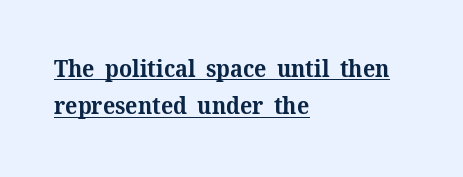
The line texture is even and compact thanks to regular tracking. A roman cut, with each character standing at attention. Where is the straight margin? On the left. One glance says typical: line gaps are just what's usual. The string is rendered with underlining switched on. The typesetting leans heavy: a genuine bold.
